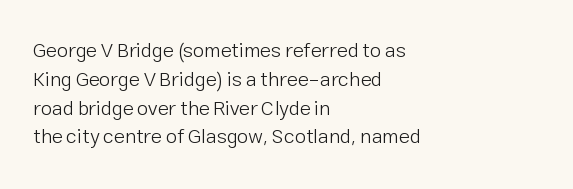
Vertical strokes here are truly vertical. The typesetting does not lean heavy: it is not bold. These lines keep a tight, regular rhythm from letter to letter. Anything drawn beneath the words? Only blank space. The designer left line spacing at the default. Caption: multi-line text, flush left, ragged right.
